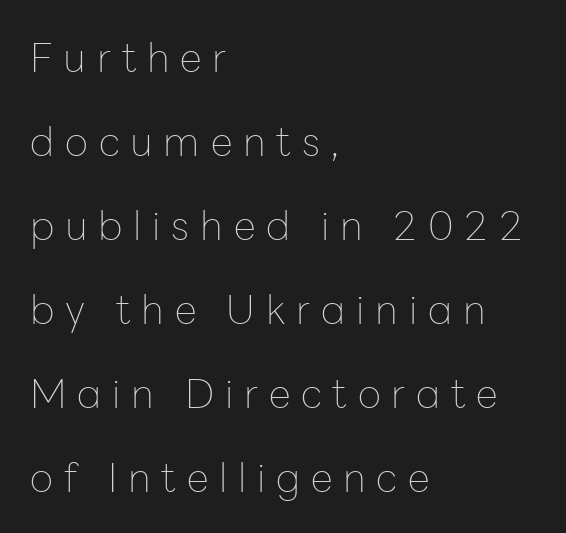
Q: Is the text bold? A: No.
Q: Is the text italic (slanted)? A: No, it is upright.
Q: Is the typeface a serif or a sans-serif typeface? A: Sans-serif.
Q: Is the text underlined? A: No.
Q: How is the paragraph aligned? A: Left-aligned.
Q: Is the spacing between letters normal or unusually wide? A: Unusually wide.
Q: Is the spacing between lines tight, normal or loose? A: Loose.
Q: Width (condensed, normal, or wide)? A: Normal.
Q: Stroke contrast? A: Low.
Q: x-height? A: Medium.
Q: Monospaced? A: No.
